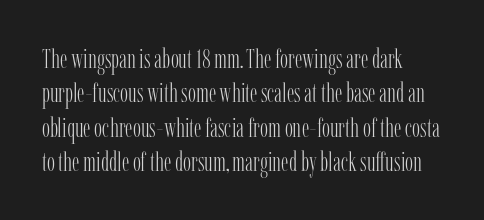
{"italic": "no", "bold": "no", "underline": "no", "line_spacing": "normal", "line_spacing_ratio": 1.27, "letter_spacing": "normal", "letter_spacing_em": 0.0, "glyph_px": 27}
